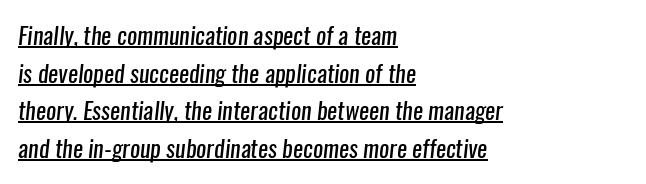
The image shows 24 px text type; set left-aligned, normal line spacing (1.57x), normal letter spacing, underlined.
